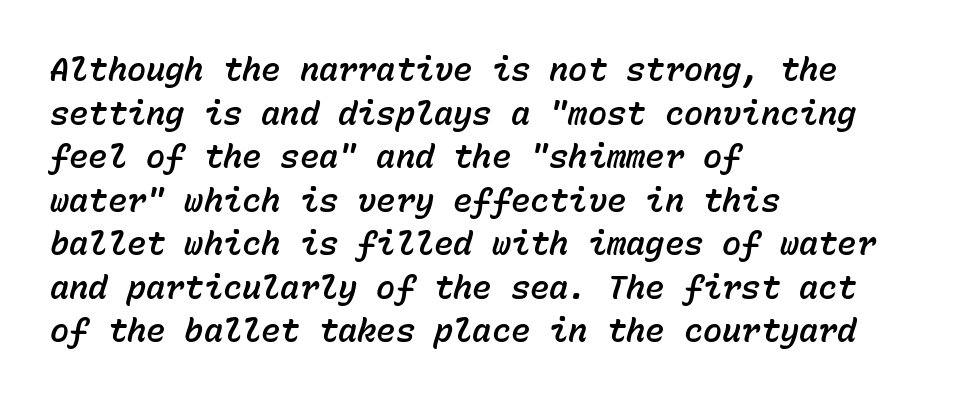
{"italic": "yes", "lean": "right", "slant_degrees": 15, "width": "normal", "stroke_contrast": "low", "x_height": "medium", "monospaced": "yes", "underline": "no", "align": "left", "line_spacing": "normal", "line_spacing_ratio": 1.36, "letter_spacing": "normal", "letter_spacing_em": 0.0, "glyph_px": 32}
